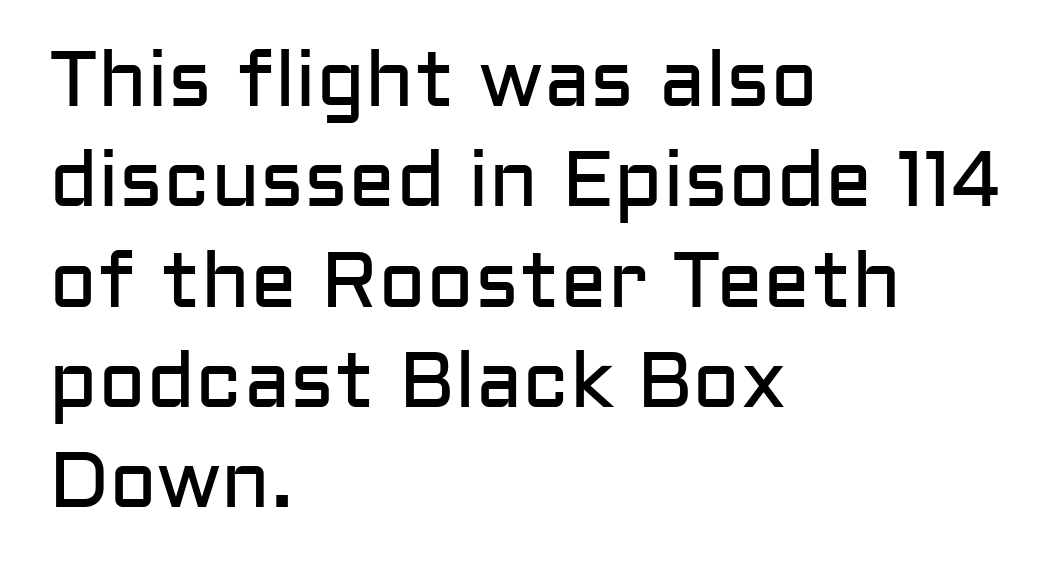
The passage shown is not underscored anywhere. The face used here is proportionally spaced, like ordinary book or web type. Students, note that the glyphs here touch the page at normal intervals. The line-height multiplier appears to be the usual default. The compositor pushed each line to the left boundary.
